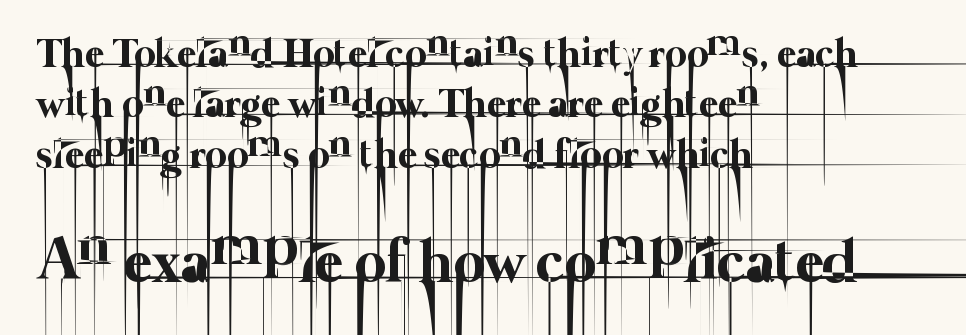
The passage shown is typed in a proportional face where columns would drift. Weight class: somewhere from thin through regular. These lines are set flush left with a ragged right edge. In this sample the second text group is rendered at the bigger scale. No extra tracking has been applied to these lines.
